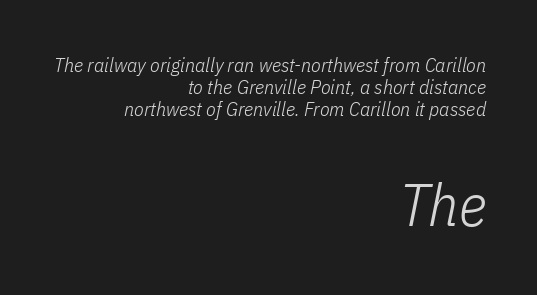
{"italic": "yes", "lean": "right", "slant_degrees": 11, "bold": "no", "weight": "light", "width": "condensed", "stroke_contrast": "low", "x_height": "medium", "monospaced": "no", "underline": "no", "align": "right", "line_spacing": "tight", "line_spacing_ratio": 1.09, "letter_spacing": "normal", "letter_spacing_em": 0.0, "larger_block": "second", "size_ratio": 3.0, "glyph_px": 60}
